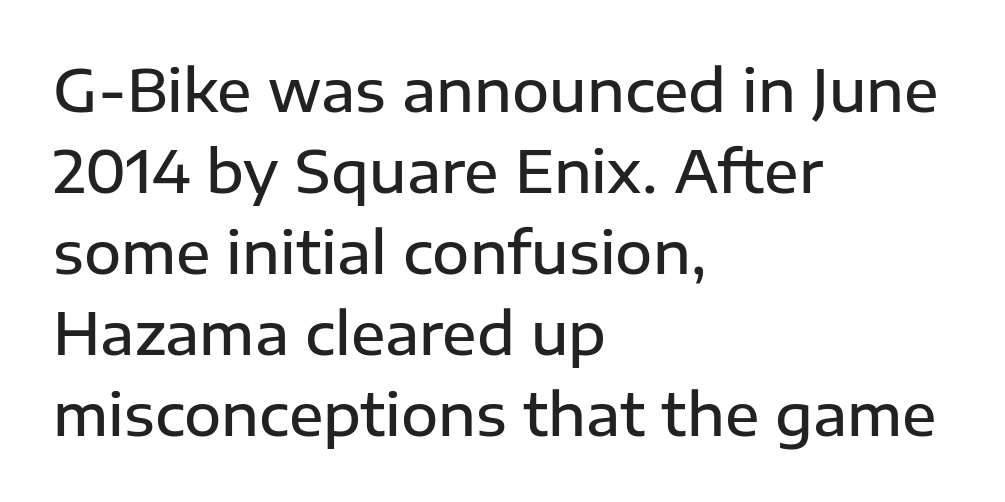
These lines keep a tight, regular rhythm from letter to letter. These lines are rendered in a variable-pitch font. The lettering holds an erect, upright posture throughout. The baseline area is clear. This rendering employs a face without finishing strokes, i.e., a sans-serif.
